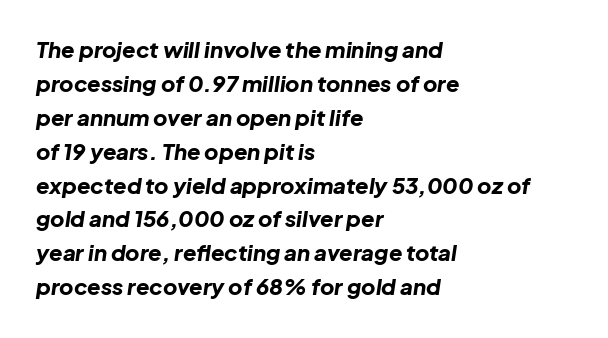
{"italic": "yes", "lean": "right", "slant_degrees": 8, "bold": "yes", "underline": "no", "align": "left", "line_spacing": "normal", "line_spacing_ratio": 1.54, "letter_spacing": "normal", "letter_spacing_em": 0.0, "glyph_px": 22}
